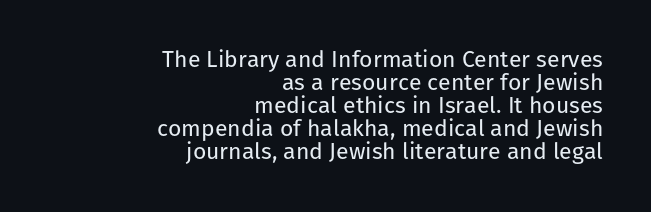
Q: Is the text bold? A: No.
Q: Is the text italic (slanted)? A: No, it is upright.
Q: Is the text underlined? A: No.
Q: How is the paragraph aligned? A: Right-aligned.
Q: Is the spacing between letters normal or unusually wide? A: Normal.
Q: Is the spacing between lines tight, normal or loose? A: Tight.
